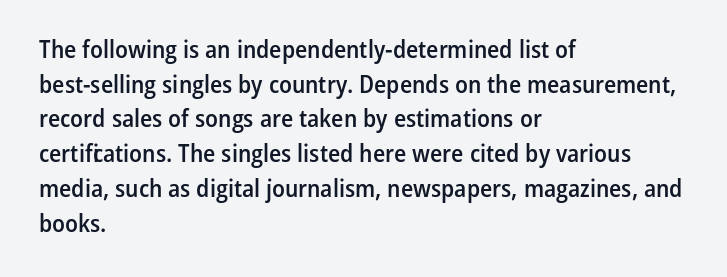
{"italic": "no", "bold": "semi", "underline": "no", "align": "left", "line_spacing": "normal", "line_spacing_ratio": 1.39, "letter_spacing": "normal", "letter_spacing_em": 0.0, "glyph_px": 25}
